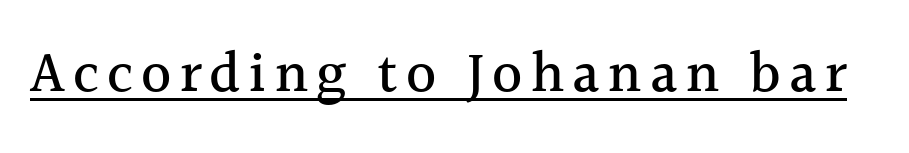
{"serif": "yes", "italic": "no", "width": "normal", "x_height": "medium", "monospaced": "no", "underline": "yes", "glyph_px": 58}
